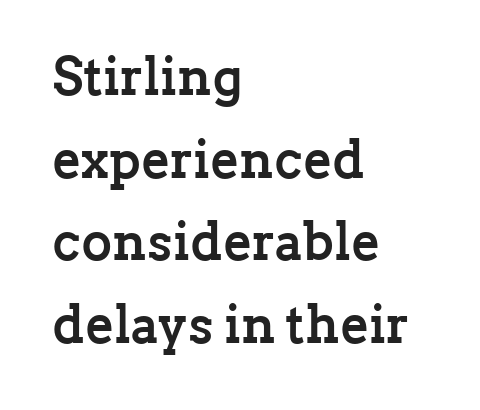
Q: Is the text bold? A: Yes.
Q: Is the text italic (slanted)? A: No, it is upright.
Q: Is the typeface a serif or a sans-serif typeface? A: Serif.
Q: Is the text underlined? A: No.
Q: How is the paragraph aligned? A: Left-aligned.
Q: Is the spacing between letters normal or unusually wide? A: Normal.
Q: Is the spacing between lines tight, normal or loose? A: Normal.
Q: Width (condensed, normal, or wide)? A: Normal.
Q: Stroke contrast? A: Low.
Q: x-height? A: Medium.
Q: Monospaced? A: No.
